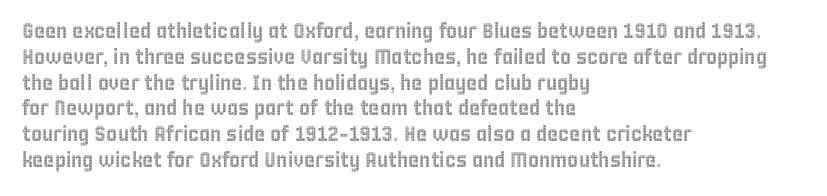
{"italic": "no", "underline": "no", "align": "left", "line_spacing_ratio": 1.23, "letter_spacing": "normal", "letter_spacing_em": 0.0, "glyph_px": 21}
